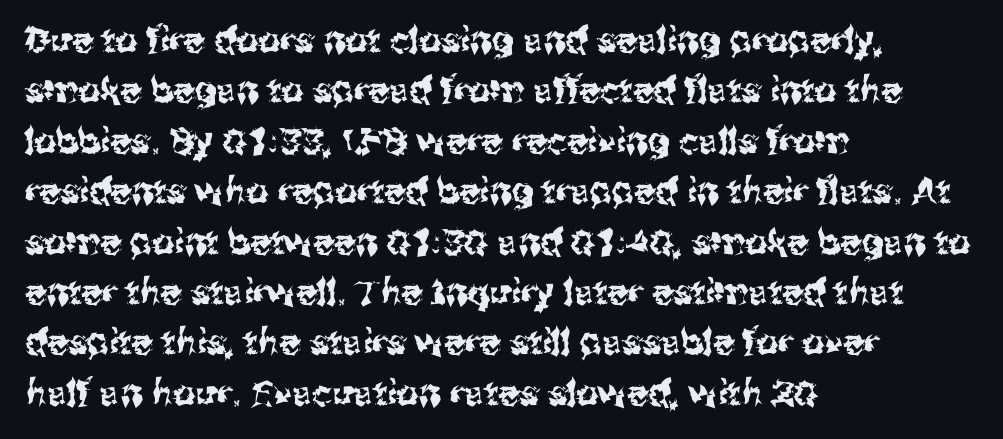
Q: Is the text italic (slanted)? A: No, it is upright.
Q: Is the typeface a serif or a sans-serif typeface? A: Sans-serif.
Q: Is the text underlined? A: No.
Q: How is the paragraph aligned? A: Left-aligned.
Q: Is the spacing between letters normal or unusually wide? A: Normal.
Q: Is the spacing between lines tight, normal or loose? A: Normal.
Q: Width (condensed, normal, or wide)? A: Normal.
Q: Stroke contrast? A: Medium.
Q: x-height? A: Medium.
Q: Monospaced? A: No.
